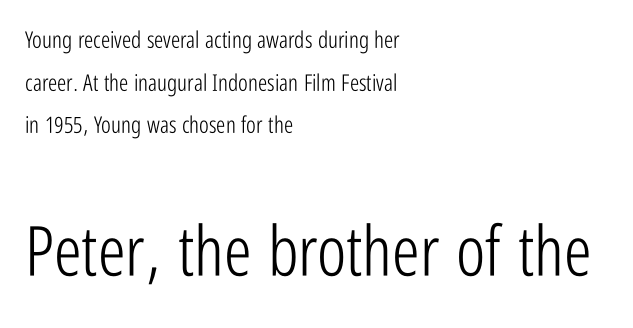
{"serif": "no", "italic": "no", "bold": "no", "weight": "light", "width": "condensed", "stroke_contrast": "low", "x_height": "medium", "monospaced": "no", "underline": "no", "align": "left", "line_spacing_ratio": 1.85, "letter_spacing": "normal", "letter_spacing_em": 0.0, "larger_block": "second", "size_ratio": 3.0, "glyph_px": 69}
